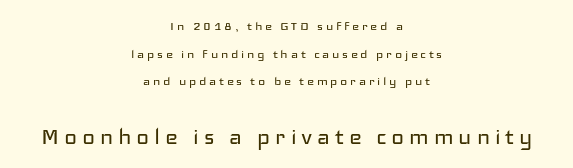
Q: Is the text bold? A: No.
Q: Is the text italic (slanted)? A: No, it is upright.
Q: Is the text underlined? A: No.
Q: How is the paragraph aligned? A: Centered.
Q: Which block of text is set in a larger size, the first (top) or the second (bottom)? A: The second (bottom) one.
